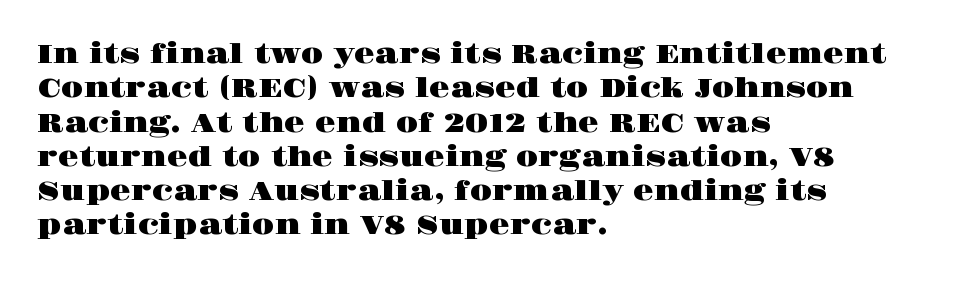
{"italic": "no", "underline": "no", "align": "left", "line_spacing": "normal", "line_spacing_ratio": 1.27, "letter_spacing": "normal", "letter_spacing_em": 0.0, "glyph_px": 27}
